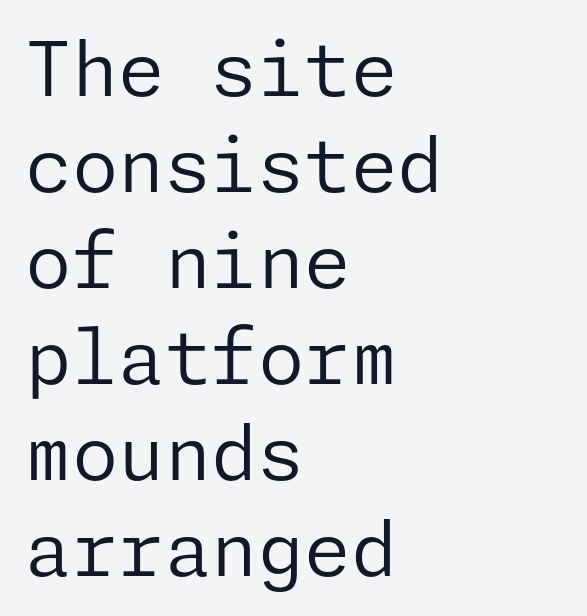
Q: Is the text bold? A: No.
Q: Is the text italic (slanted)? A: No, it is upright.
Q: Is the typeface a serif or a sans-serif typeface? A: Sans-serif.
Q: Is the text underlined? A: No.
Q: How is the paragraph aligned? A: Left-aligned.
Q: Is the spacing between letters normal or unusually wide? A: Normal.
Q: Is the spacing between lines tight, normal or loose? A: Normal.
Q: Width (condensed, normal, or wide)? A: Normal.
Q: Stroke contrast? A: Low.
Q: x-height? A: Medium.
